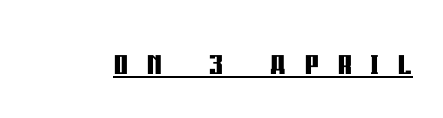
Q: Is the text bold? A: Yes.
Q: Is the text italic (slanted)? A: No, it is upright.
Q: Is the typeface a serif or a sans-serif typeface? A: Sans-serif.
Q: Is the text underlined? A: Yes.
Q: Is the spacing between letters normal or unusually wide? A: Unusually wide.
Q: Width (condensed, normal, or wide)? A: Condensed.
Q: Stroke contrast? A: Low.
Q: x-height? A: Large.
Q: Monospaced? A: No.
